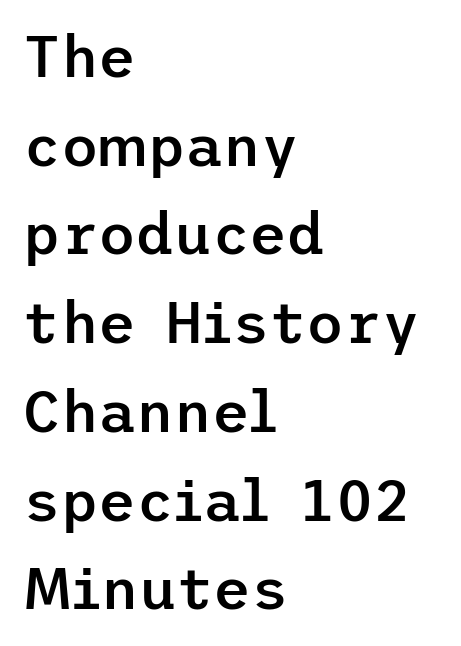
Q: Is the text bold? A: Semi-bold.
Q: Is the text italic (slanted)? A: No, it is upright.
Q: Is the typeface a serif or a sans-serif typeface? A: Sans-serif.
Q: Is the text underlined? A: No.
Q: How is the paragraph aligned? A: Left-aligned.
Q: Is the spacing between letters normal or unusually wide? A: Normal.
Q: Is the spacing between lines tight, normal or loose? A: Normal.
Q: Width (condensed, normal, or wide)? A: Normal.
Q: Stroke contrast? A: Low.
Q: x-height? A: Medium.
